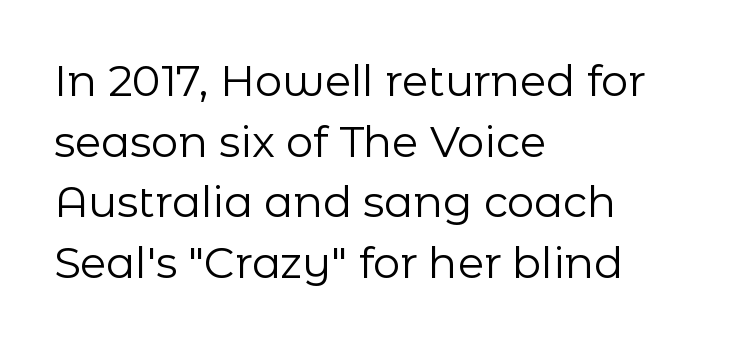
The image shows 43 px regular-weight sans-serif type, upright; set left-aligned, normal line spacing (1.41x), normal letter spacing, not underlined; low stroke contrast and a medium x-height.
